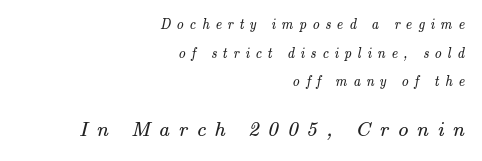
Q: Is the text bold? A: No.
Q: Is the text underlined? A: No.
Q: How is the paragraph aligned? A: Right-aligned.
Q: Is the spacing between letters normal or unusually wide? A: Unusually wide.
Q: Is the spacing between lines tight, normal or loose? A: Loose.
Q: Which block of text is set in a larger size, the first (top) or the second (bottom)? A: The second (bottom) one.
